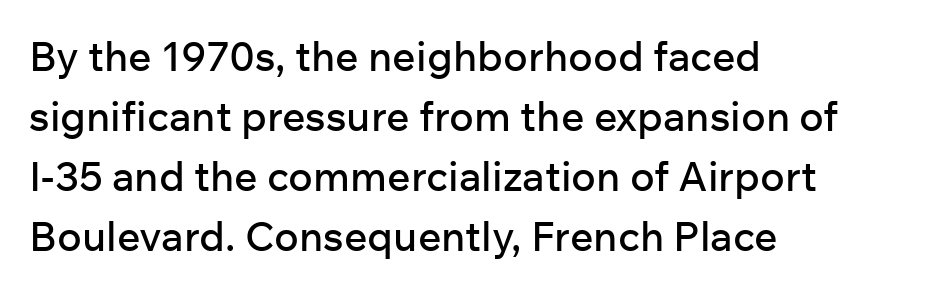
The image shows 41 px sans-serif type, upright; set left-aligned, normal line spacing (1.46x), normal letter spacing, not underlined; low stroke contrast and a medium x-height.
